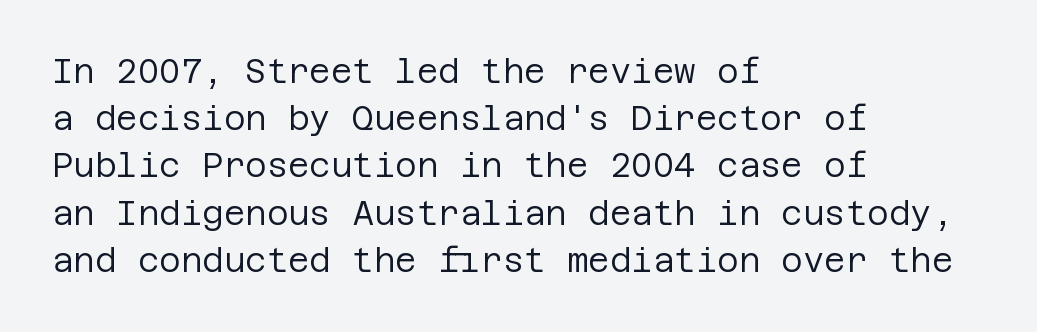
The image shows 33 px regular-weight sans-serif type, upright; set left-aligned, normal line spacing (1.43x), normal letter spacing, not underlined; low stroke contrast and a large x-height.
